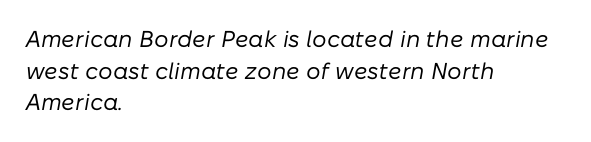
Q: Is the text bold? A: No.
Q: Is the text italic (slanted)? A: Yes, it leans right by about 10 degrees.
Q: Is the text underlined? A: No.
Q: How is the paragraph aligned? A: Left-aligned.
Q: Is the spacing between letters normal or unusually wide? A: Normal.
Q: Is the spacing between lines tight, normal or loose? A: Normal.
